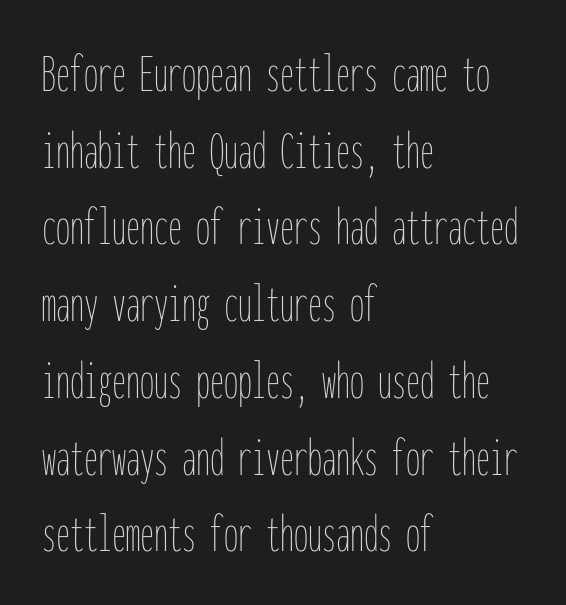
The image shows 56 px thin, condensed type, upright, monospaced; set left-aligned, normal line spacing (1.37x), normal letter spacing, not underlined; low stroke contrast and a medium x-height.
